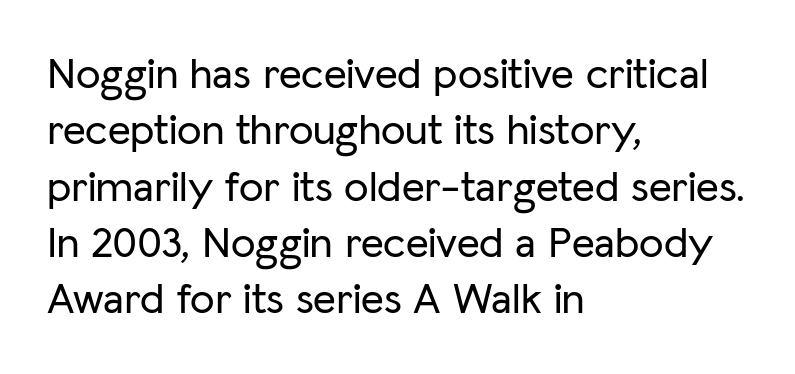
Q: Is the text italic (slanted)? A: No, it is upright.
Q: Is the typeface a serif or a sans-serif typeface? A: Sans-serif.
Q: Is the text underlined? A: No.
Q: How is the paragraph aligned? A: Left-aligned.
Q: Is the spacing between letters normal or unusually wide? A: Normal.
Q: Is the spacing between lines tight, normal or loose? A: Normal.
Q: Width (condensed, normal, or wide)? A: Normal.
Q: Stroke contrast? A: Low.
Q: x-height? A: Medium.
Q: Monospaced? A: No.
